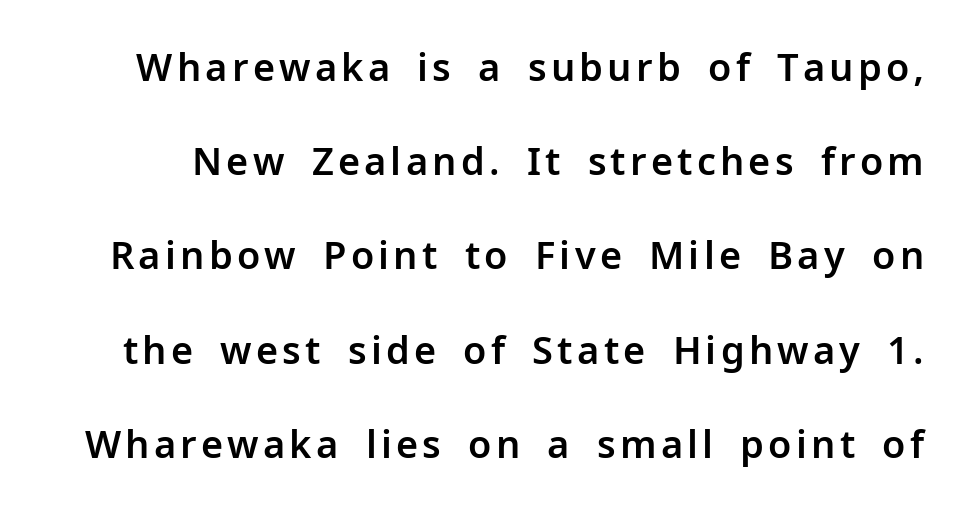
{"serif": "no", "italic": "no", "width": "normal", "stroke_contrast": "low", "x_height": "medium", "monospaced": "no", "underline": "no", "line_spacing": "loose", "line_spacing_ratio": 2.48, "glyph_px": 38}
